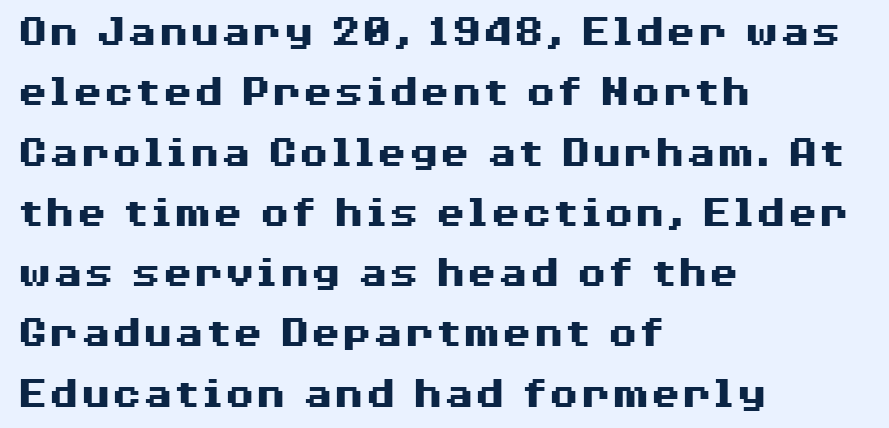
Q: Is the text bold? A: Yes.
Q: Is the text italic (slanted)? A: No, it is upright.
Q: Is the typeface a serif or a sans-serif typeface? A: Sans-serif.
Q: Is the text underlined? A: No.
Q: How is the paragraph aligned? A: Left-aligned.
Q: Is the spacing between letters normal or unusually wide? A: Normal.
Q: Is the spacing between lines tight, normal or loose? A: Normal.
Q: Width (condensed, normal, or wide)? A: Wide.
Q: Stroke contrast? A: Medium.
Q: x-height? A: Medium.
Q: Monospaced? A: No.
